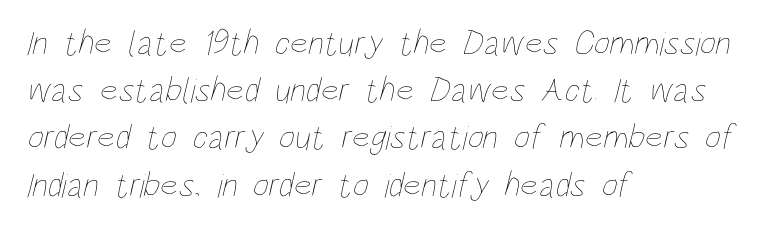
Descender tails drop into unmarked territory. A light-to-regular cut is what we see here. Horizontal bands of white between lines are of average thickness. Glyph-to-glyph distance matches everyday printed text.
